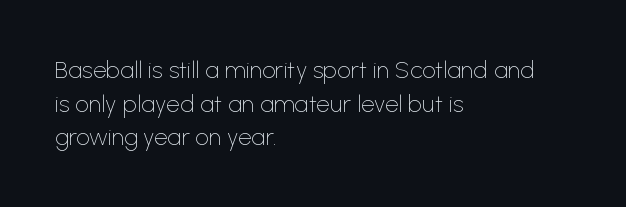
Does the copy run flush right? No — it runs flush left. Does extra space separate the letters? No, they use regular spacing. The letters look calm and open, with moderate or lighter stems. Beneath every word, the page is bare. Normally led — the rows are evenly, conventionally spaced.
